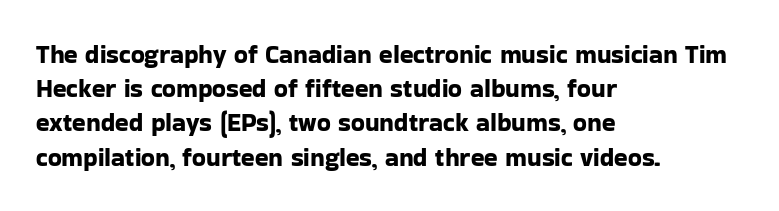
{"italic": "no", "underline": "no", "align": "left", "line_spacing": "normal", "line_spacing_ratio": 1.37, "letter_spacing": "normal", "letter_spacing_em": 0.0, "glyph_px": 25}
